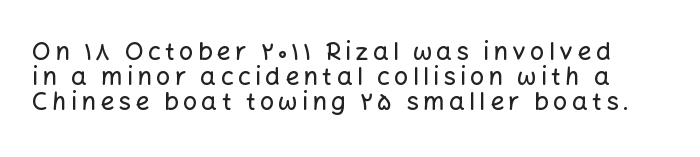
{"italic": "no", "underline": "no", "line_spacing": "tight", "line_spacing_ratio": 1.01, "glyph_px": 25}
